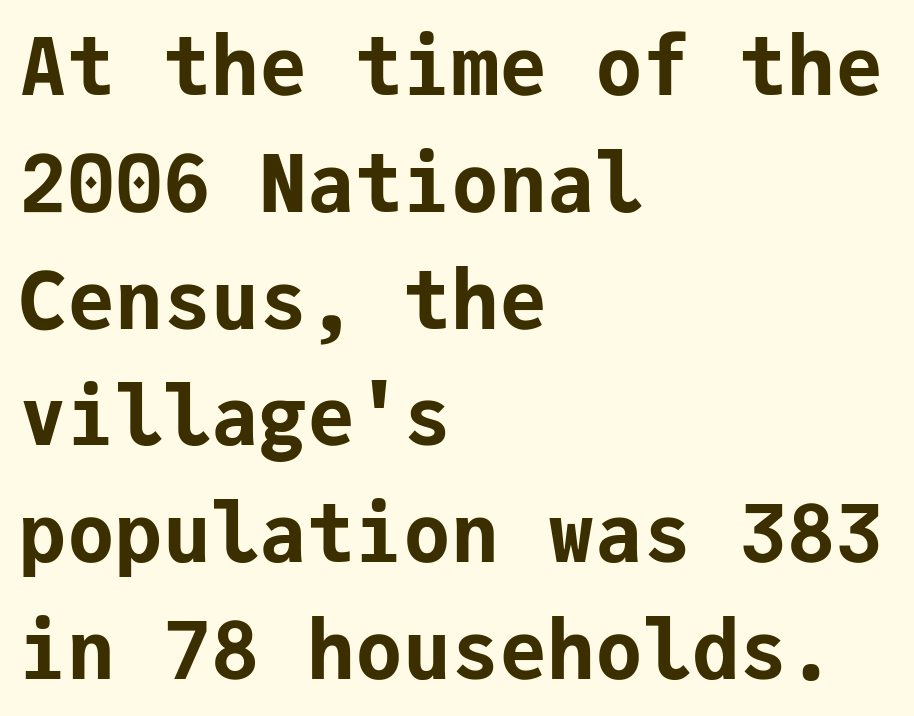
{"serif": "no", "italic": "no", "bold": "yes", "weight": "bold", "width": "normal", "stroke_contrast": "low", "x_height": "medium", "monospaced": "yes", "underline": "no", "align": "left", "line_spacing": "normal", "line_spacing_ratio": 1.46, "letter_spacing": "normal", "letter_spacing_em": 0.0, "glyph_px": 80}
